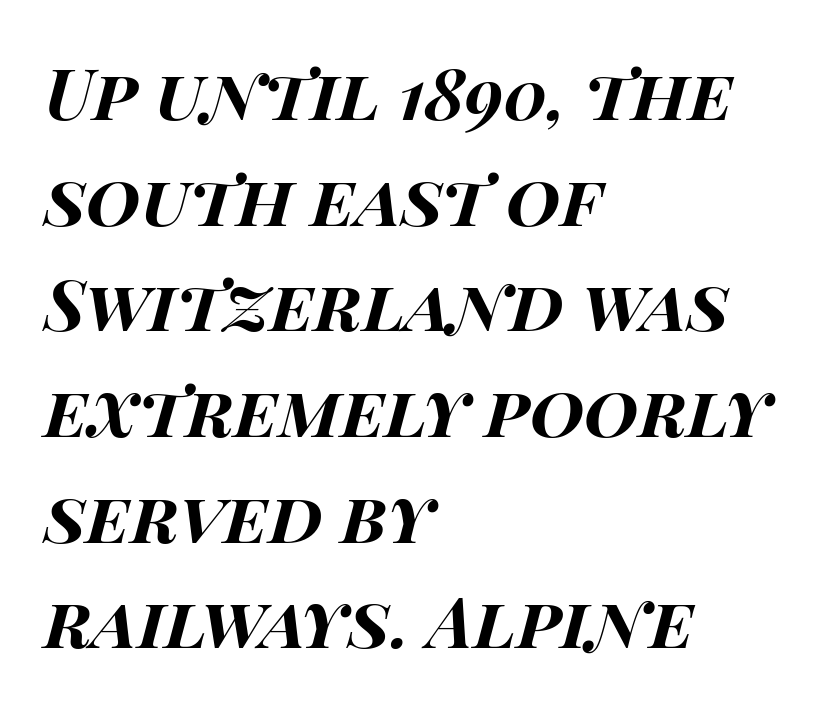
Q: Is the text bold? A: Yes.
Q: Is the text italic (slanted)? A: Yes, it leans right by about 14 degrees.
Q: Is the text underlined? A: No.
Q: How is the paragraph aligned? A: Left-aligned.
Q: Is the spacing between letters normal or unusually wide? A: Normal.
Q: Is the spacing between lines tight, normal or loose? A: Normal.
Q: Width (condensed, normal, or wide)? A: Wide.
Q: Stroke contrast? A: High.
Q: x-height? A: Large.
Q: Monospaced? A: No.
